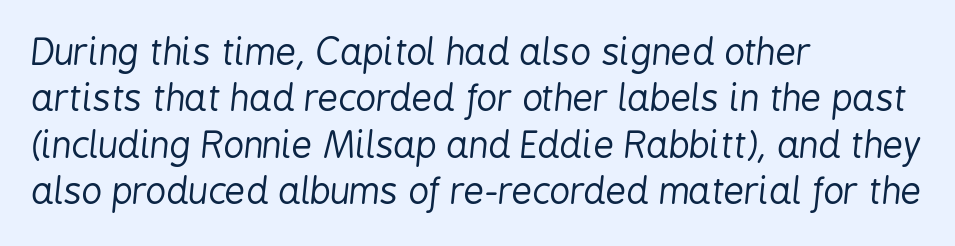
Q: Is the text bold? A: No.
Q: Is the text italic (slanted)? A: Yes, it leans right by about 6 degrees.
Q: Is the text underlined? A: No.
Q: How is the paragraph aligned? A: Left-aligned.
Q: Is the spacing between letters normal or unusually wide? A: Normal.
Q: Is the spacing between lines tight, normal or loose? A: Normal.
Q: Width (condensed, normal, or wide)? A: Condensed.
Q: Stroke contrast? A: Low.
Q: x-height? A: Medium.
Q: Monospaced? A: No.
